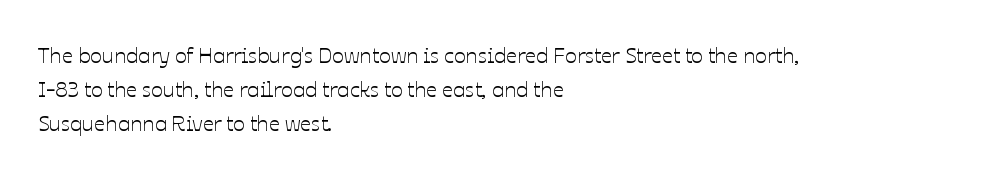
The image shows 22 px text type, upright; set left-aligned, normal line spacing (1.54x), normal letter spacing, not underlined.
